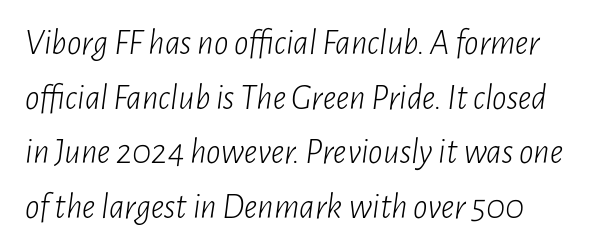
This sample keeps an unexceptional amount of space between lines. Looks like regular typesetting: each glyph gets only the width it needs. Compared with a typical body face, this is equally light or lighter still. The space directly below the letters is spotless. The text carries the slant typical of an italic or oblique font. In CSS terms this would be text-align: left.
